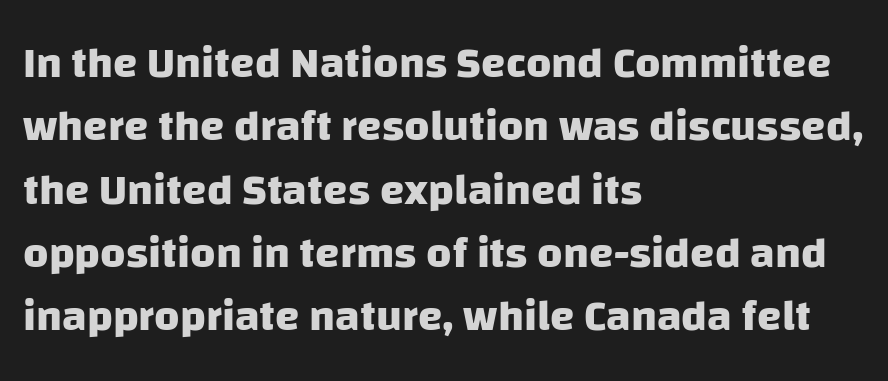
The image shows 44 px heavy sans-serif type; set left-aligned, normal line spacing (1.44x), normal letter spacing, not underlined; low stroke contrast and a large x-height.
